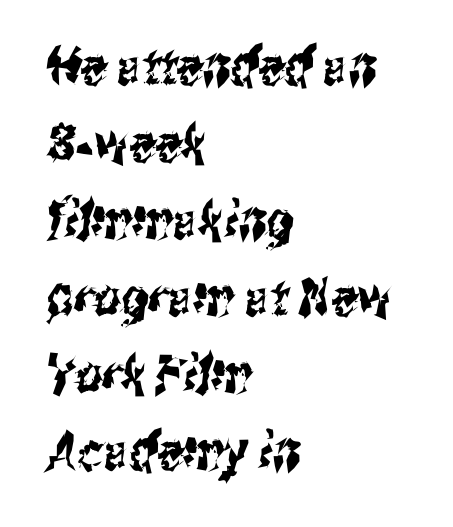
{"serif": "no", "width": "condensed", "stroke_contrast": "medium", "x_height": "medium", "monospaced": "no", "underline": "no", "align": "left", "line_spacing": "normal", "line_spacing_ratio": 1.48, "letter_spacing": "normal", "letter_spacing_em": 0.0, "glyph_px": 52}
